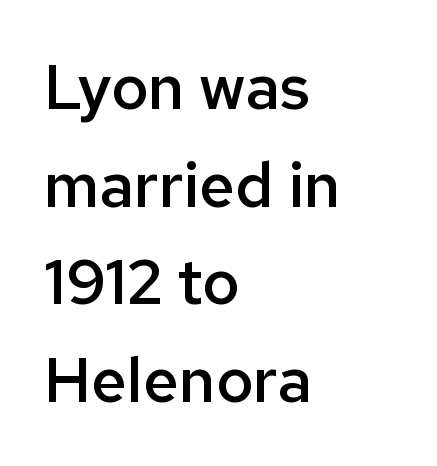
The image shows 63 px semibold sans-serif type, upright; set left-aligned, normal line spacing (1.55x), normal letter spacing, not underlined; low stroke contrast and a medium x-height.
